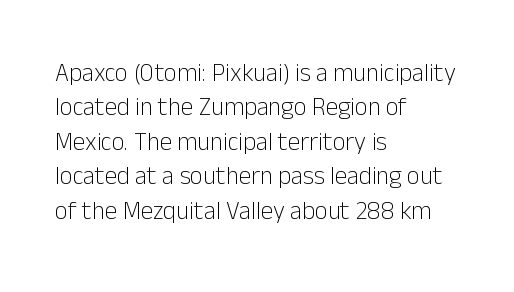
Spacing between characters is what you'd get straight out of the box. The passage shown is not underscored anywhere. The lines in this sample share a left origin and differ only in where they stop. The lines sit at an ordinary, default distance from one another. Is the type heavy? It reads as light-to-regular instead.
